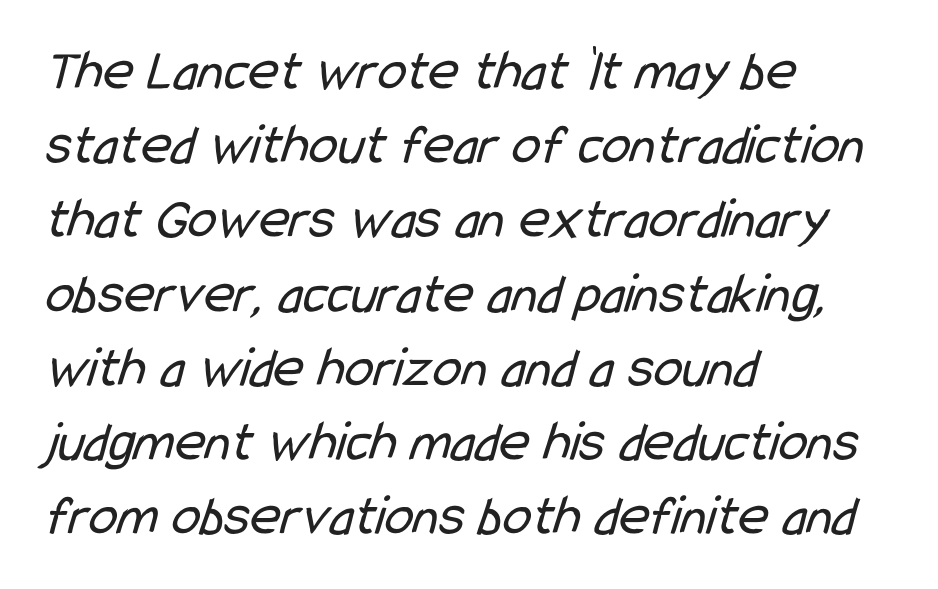
Note the varied advance widths — an 'i' is clearly narrower than an 'm'. Check the space under the baseline: it is left empty. Weight class: somewhere from thin through regular. Is the letter spacing exaggerated? No — it looks like the ordinary default.
